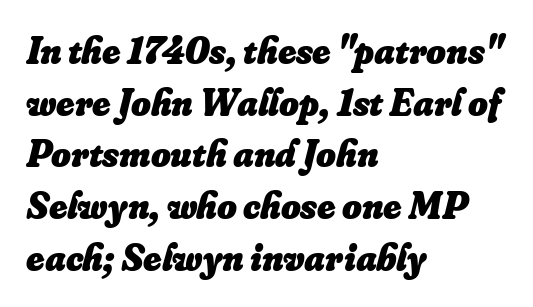
When letters slant like this, we call the style italic. Leftover space on each line is placed entirely after the last word. The letterforms sit shoulder to shoulder at normal distance. Is this a fixed-width face? No — the glyphs have proportional, varying widths. Quick note: underline off. Heft: maximum for text — a bold.
